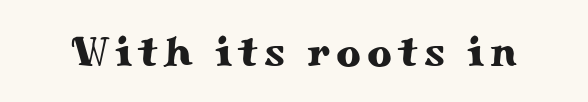
Q: Is the text italic (slanted)? A: No, it is upright.
Q: Is the typeface a serif or a sans-serif typeface? A: Serif.
Q: Is the text underlined? A: No.
Q: Width (condensed, normal, or wide)? A: Wide.
Q: Stroke contrast? A: Medium.
Q: x-height? A: Small.
Q: Monospaced? A: No.
